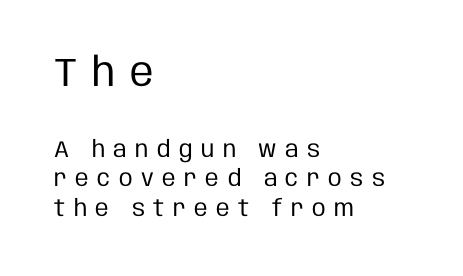
A typesetter would call this proportional, since set widths differ per character. Two sizes are in play, and the larger belongs to the first block. The letters are spread apart with noticeably loose tracking. Look at the bottom of the vertical strokes: they stop flat, with no serifs. Descenders are the only things crossing below the line.
